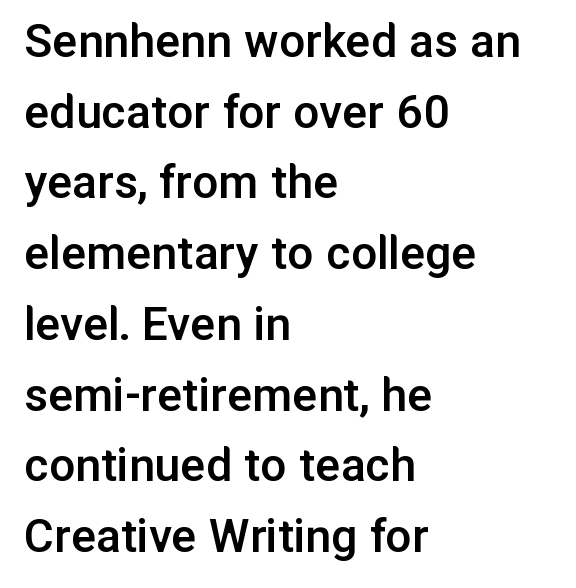
{"serif": "no", "italic": "no", "bold": "semi", "weight": "semibold", "width": "normal", "stroke_contrast": "low", "x_height": "medium", "monospaced": "no", "underline": "no", "align": "left", "line_spacing": "normal", "line_spacing_ratio": 1.36, "letter_spacing": "normal", "letter_spacing_em": 0.0, "glyph_px": 52}
